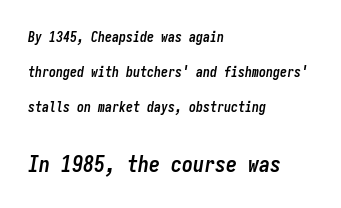
The gaps between neighbouring characters are ordinary and unremarkable. A dark, heavy texture on the line: the type is bold. The block of text is sparse from top to bottom, with ample space between rows. Which of the two is more prominent by size? The second, at the bottom. Plain, unruled lines of type. The rendering applies a slant to the glyphs.
